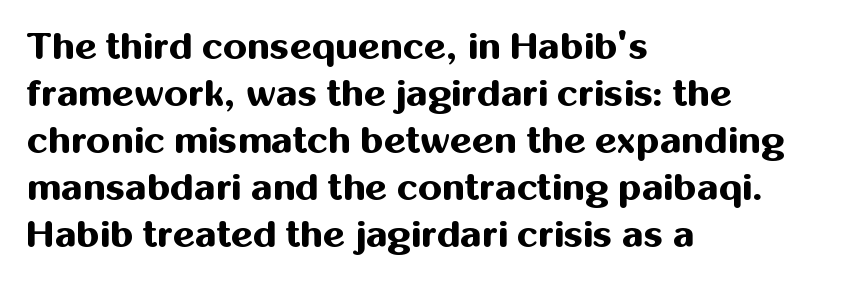
Q: Is the text bold? A: Yes.
Q: Is the text italic (slanted)? A: No, it is upright.
Q: Is the typeface a serif or a sans-serif typeface? A: Sans-serif.
Q: Is the text underlined? A: No.
Q: How is the paragraph aligned? A: Left-aligned.
Q: Is the spacing between letters normal or unusually wide? A: Normal.
Q: Width (condensed, normal, or wide)? A: Normal.
Q: Stroke contrast? A: Medium.
Q: x-height? A: Medium.
Q: Monospaced? A: No.
